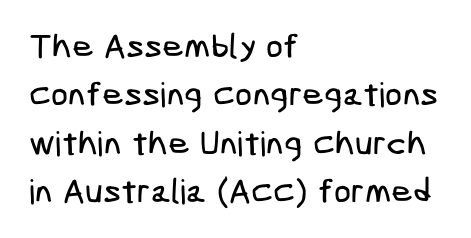
The image shows 34 px condensed sans-serif type; set left-aligned, normal line spacing (1.42x), normal letter spacing, not underlined; low stroke contrast and a medium x-height.
